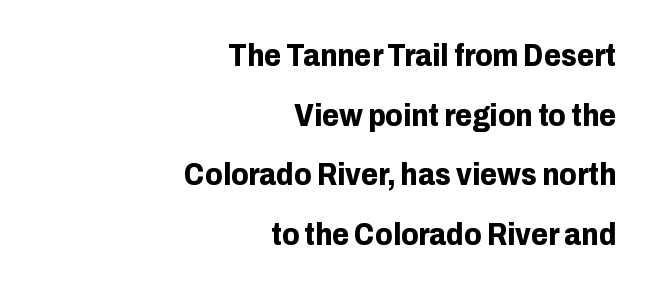
{"serif": "no", "italic": "no", "bold": "yes", "weight": "bold", "width": "normal", "stroke_contrast": "low", "x_height": "medium", "monospaced": "no", "underline": "no", "align": "right", "line_spacing": "loose", "line_spacing_ratio": 1.92, "letter_spacing": "normal", "letter_spacing_em": 0.0, "glyph_px": 31}
